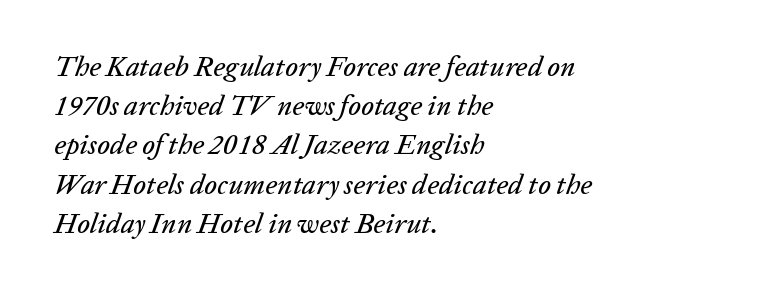
Q: Is the text italic (slanted)? A: Yes, it leans right by about 20 degrees.
Q: Is the text underlined? A: No.
Q: How is the paragraph aligned? A: Left-aligned.
Q: Is the spacing between letters normal or unusually wide? A: Normal.
Q: Is the spacing between lines tight, normal or loose? A: Normal.
Q: Width (condensed, normal, or wide)? A: Normal.
Q: Stroke contrast? A: Low.
Q: x-height? A: Medium.
Q: Monospaced? A: No.
